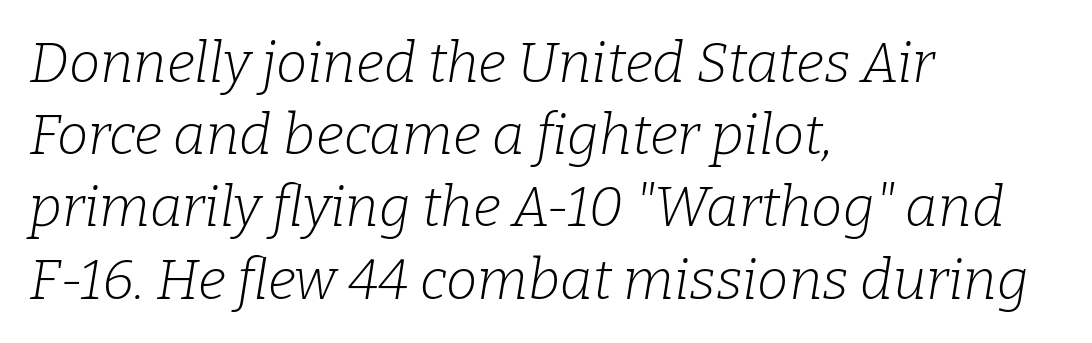
The weight would be labelled regular, book, light, or lighter still. The font family rendered here belongs to the serif group. Casual observation: everything's shoved over to the left. Quick note: underline off. Is the type slanted? Yes — the strokes lean at a clear angle.
